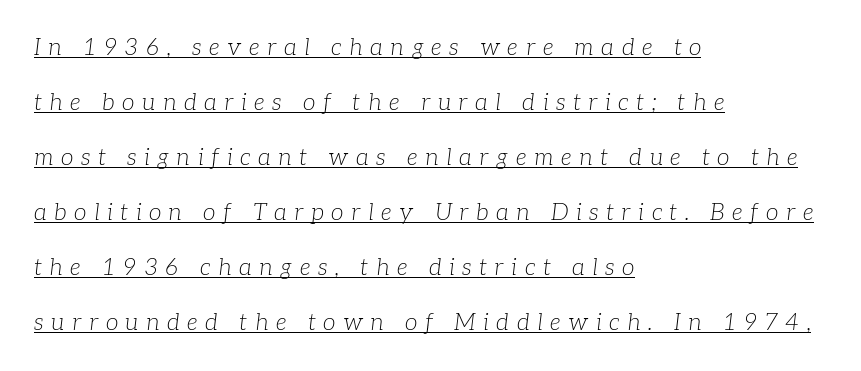
The image shows 23 px text type, italic (leaning right); set left-aligned, loose line spacing (2.39x), unusually wide letter spacing (+0.33 em), underlined.
